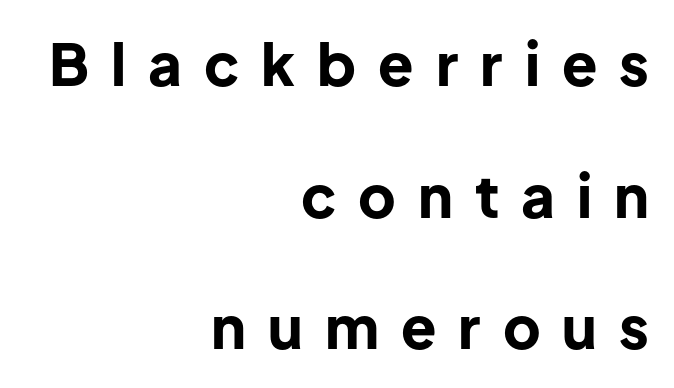
What's the leading like? Stretched, with rows far apart. Is the type bold? Yes — the strokes are clearly thick and heavy. You could not count columns in this text — the font is proportionally spaced. A sans-serif font was chosen for this passage.
